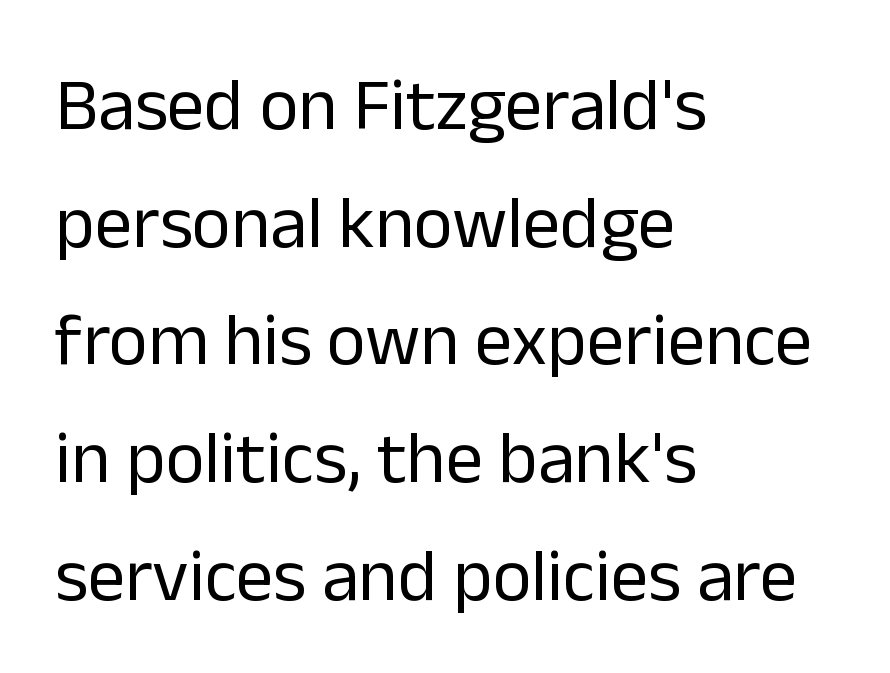
{"serif": "no", "italic": "no", "bold": "no", "weight": "regular", "width": "normal", "stroke_contrast": "low", "x_height": "medium", "monospaced": "no", "underline": "no", "align": "left", "line_spacing": "normal", "line_spacing_ratio": 1.59, "letter_spacing": "normal", "letter_spacing_em": 0.0, "glyph_px": 74}
